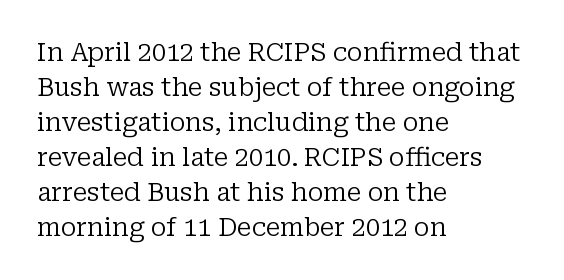
Nobody drew a line under any word here. The passage is arranged the way most books set body copy — flush left. Is the stroke heavy? The answer is a plain regular-or-lighter. Nobody touched the tracking dial on this one. A roman cut, with each character standing at attention. The space between consecutive lines is moderate.
